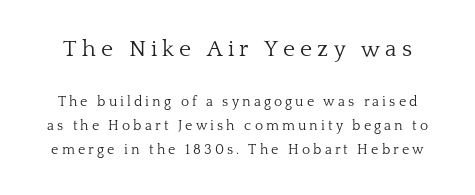
The image shows 23 px text type, upright; set line spacing 1.72x, unusually wide letter spacing (+0.22 em), not underlined; the first (top) block is 1.64x larger.
